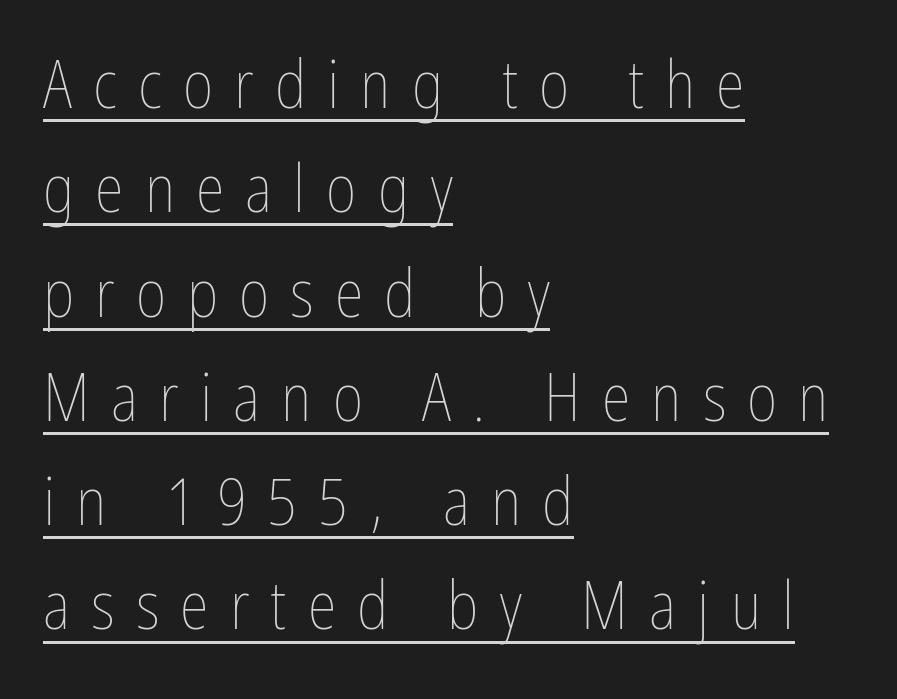
The image shows 66 px thin, condensed type, upright; set left-aligned, normal line spacing (1.58x), unusually wide letter spacing (+0.32 em), underlined; low stroke contrast and a medium x-height.
